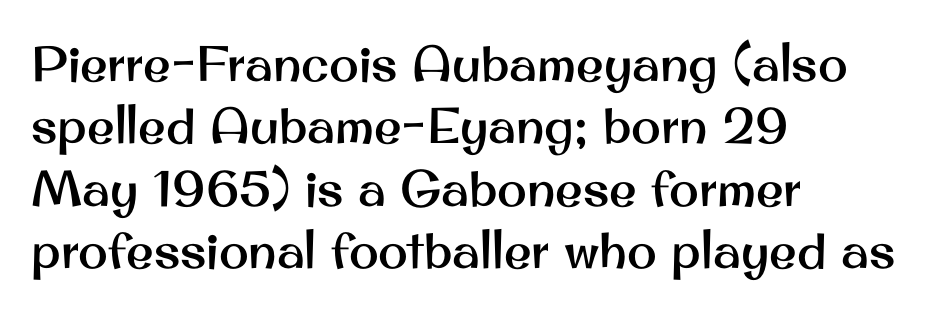
The image shows 50 px sans-serif type, upright; set left-aligned, normal line spacing (1.25x), normal letter spacing, not underlined; medium stroke contrast and a small x-height.
